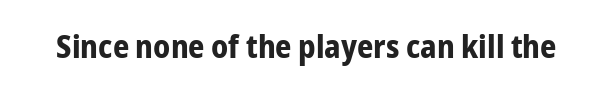
{"serif": "no", "italic": "no", "bold": "yes", "weight": "bold", "width": "condensed", "stroke_contrast": "low", "x_height": "medium", "monospaced": "no", "underline": "no", "letter_spacing": "normal", "letter_spacing_em": 0.0, "glyph_px": 32}
